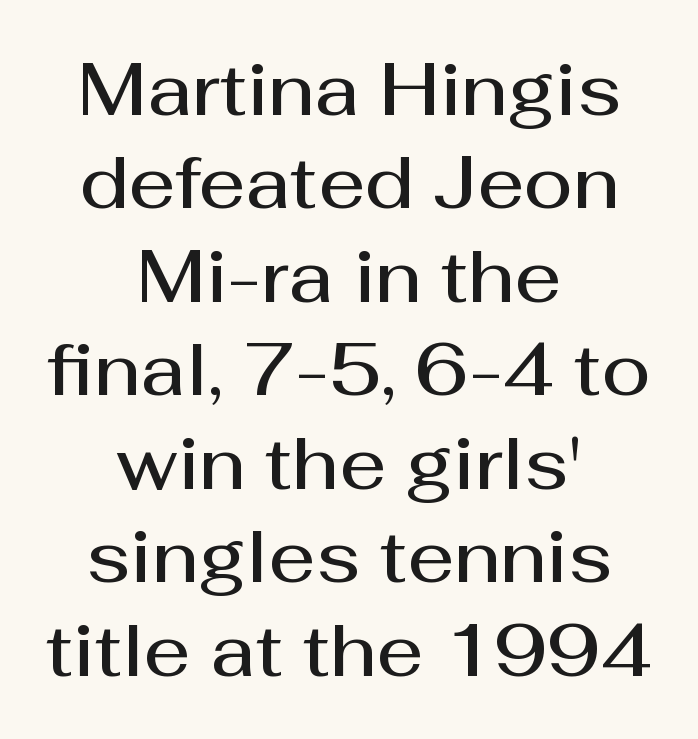
Q: Is the text bold? A: Semi-bold.
Q: Is the text italic (slanted)? A: No, it is upright.
Q: Is the typeface a serif or a sans-serif typeface? A: Sans-serif.
Q: Is the text underlined? A: No.
Q: How is the paragraph aligned? A: Centered.
Q: Is the spacing between letters normal or unusually wide? A: Normal.
Q: Is the spacing between lines tight, normal or loose? A: Normal.
Q: Width (condensed, normal, or wide)? A: Normal.
Q: Stroke contrast? A: Medium.
Q: x-height? A: Medium.
Q: Monospaced? A: No.
